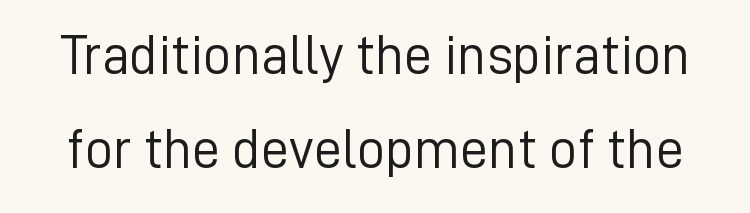
A normal amount of white space separates one row of letters from the next. The tracking reads as untouched default to a designer's eye. Words float on clear page, feet unadorned. Character widths vary here, with narrow letters taking less room than wide ones. These lines were composed using upright roman letters.
